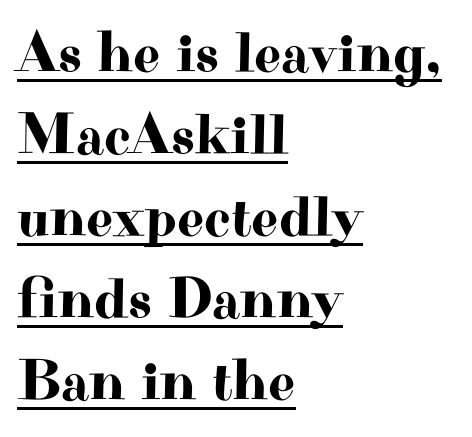
{"serif": "yes", "italic": "no", "width": "wide", "stroke_contrast": "high", "x_height": "small", "monospaced": "no", "underline": "yes", "align": "left", "line_spacing": "normal", "line_spacing_ratio": 1.39, "letter_spacing": "normal", "letter_spacing_em": 0.0, "glyph_px": 59}
